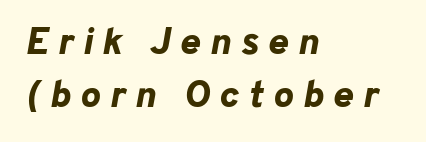
The image shows 38 px bold type, italic (leaning right); set left-aligned, normal line spacing (1.39x), unusually wide letter spacing (+0.25 em), not underlined; low stroke contrast and a medium x-height.
